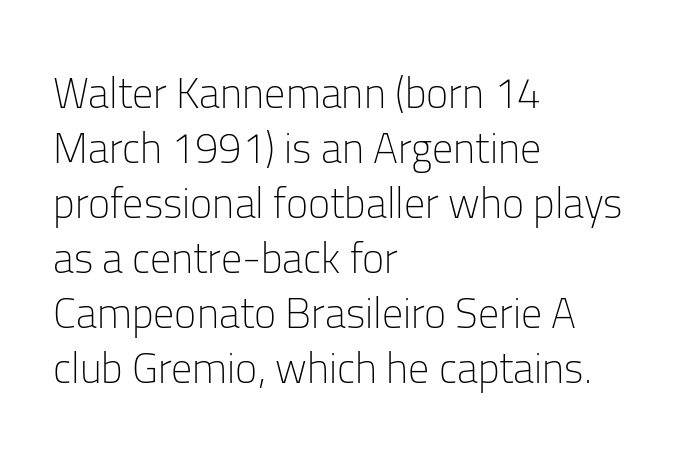
Think of a printed novel: that variable character pitch is what you see here. Successive baselines arrive at the customary interval. The face looks like a standard text weight, possibly lighter. These lines stack with their left ends in a neat column. The zone under the glyphs is completely vacant.
